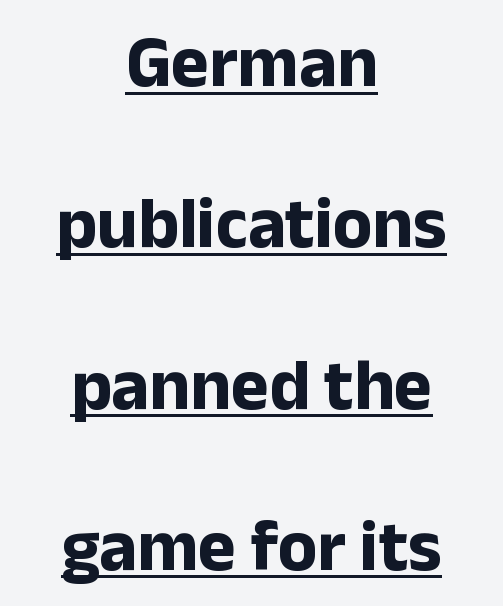
Q: Is the text bold? A: Yes.
Q: Is the text italic (slanted)? A: No, it is upright.
Q: Is the typeface a serif or a sans-serif typeface? A: Sans-serif.
Q: Is the text underlined? A: Yes.
Q: How is the paragraph aligned? A: Centered.
Q: Is the spacing between letters normal or unusually wide? A: Normal.
Q: Is the spacing between lines tight, normal or loose? A: Loose.
Q: Width (condensed, normal, or wide)? A: Normal.
Q: Stroke contrast? A: Low.
Q: x-height? A: Medium.
Q: Monospaced? A: No.
